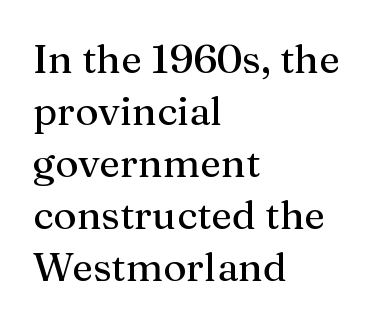
{"serif": "yes", "italic": "no", "width": "normal", "stroke_contrast": "medium", "x_height": "medium", "monospaced": "no", "underline": "no", "align": "left", "line_spacing": "normal", "line_spacing_ratio": 1.3, "letter_spacing": "normal", "letter_spacing_em": 0.0, "glyph_px": 40}
